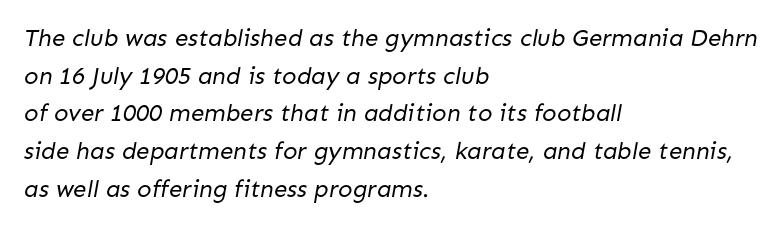
Layout note: lines flush left. The zone under the glyphs is completely vacant. Characters follow at the spacing the type designer built in. The vertical gap from one line to the next is medium. Weight: not bold — regular or lighter.
